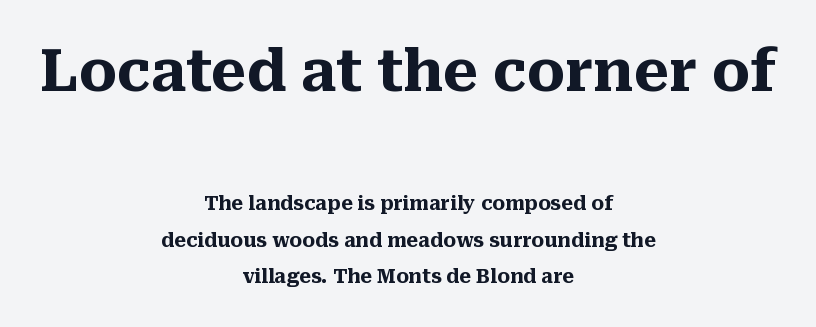
The image shows 57 px heavy serif type, upright; set centered, loose line spacing (1.91x), normal letter spacing, not underlined; the first (top) block is 3.0x larger; medium stroke contrast and a medium x-height.
